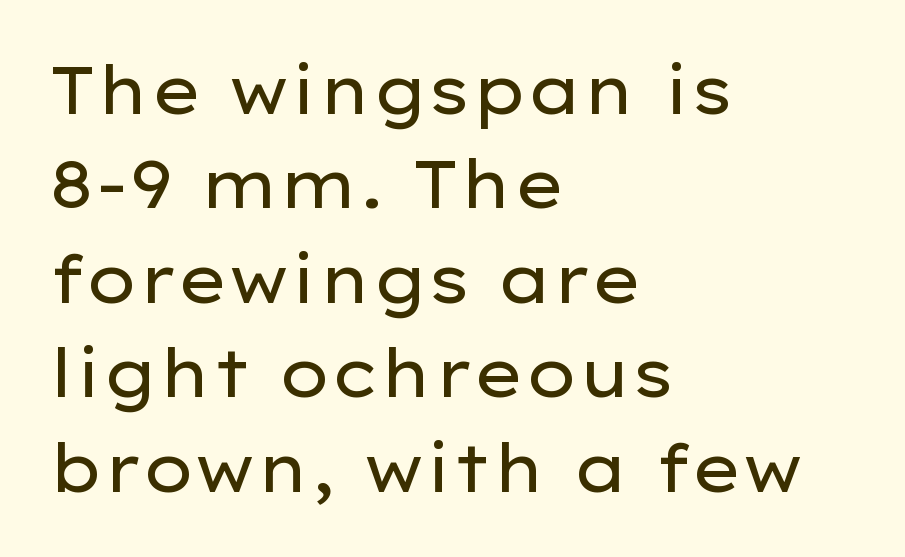
The image shows 66 px regular-weight, wide sans-serif type, upright; set left-aligned, normal line spacing (1.43x), normal letter spacing, not underlined; low stroke contrast and a medium x-height.
